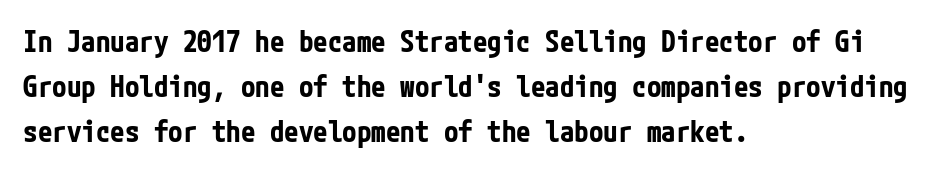
Q: Is the text bold? A: Yes.
Q: Is the text italic (slanted)? A: No, it is upright.
Q: Is the typeface a serif or a sans-serif typeface? A: Sans-serif.
Q: Is the text underlined? A: No.
Q: How is the paragraph aligned? A: Left-aligned.
Q: Is the spacing between letters normal or unusually wide? A: Normal.
Q: Is the spacing between lines tight, normal or loose? A: Normal.
Q: Width (condensed, normal, or wide)? A: Condensed.
Q: Stroke contrast? A: Low.
Q: x-height? A: Medium.
